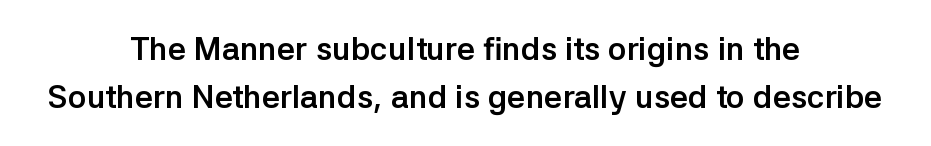
{"serif": "no", "italic": "no", "bold": "yes", "weight": "semibold", "width": "normal", "stroke_contrast": "low", "x_height": "medium", "monospaced": "no", "underline": "no", "align": "center", "line_spacing": "normal", "line_spacing_ratio": 1.51, "letter_spacing": "normal", "letter_spacing_em": 0.0, "glyph_px": 32}
